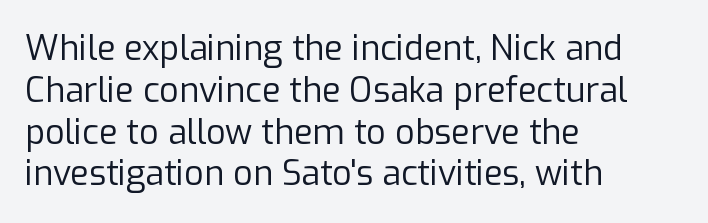
Q: Is the text bold? A: No.
Q: Is the text italic (slanted)? A: No, it is upright.
Q: Is the typeface a serif or a sans-serif typeface? A: Sans-serif.
Q: Is the text underlined? A: No.
Q: How is the paragraph aligned? A: Left-aligned.
Q: Is the spacing between letters normal or unusually wide? A: Normal.
Q: Width (condensed, normal, or wide)? A: Normal.
Q: Stroke contrast? A: Low.
Q: x-height? A: Medium.
Q: Monospaced? A: No.
